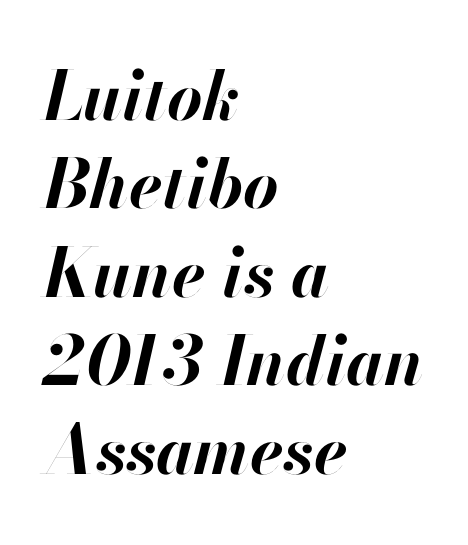
Q: Is the text bold? A: Yes.
Q: Is the text italic (slanted)? A: Yes, it leans right by about 13 degrees.
Q: Is the text underlined? A: No.
Q: How is the paragraph aligned? A: Left-aligned.
Q: Is the spacing between letters normal or unusually wide? A: Normal.
Q: Is the spacing between lines tight, normal or loose? A: Normal.
Q: Width (condensed, normal, or wide)? A: Normal.
Q: Stroke contrast? A: High.
Q: x-height? A: Small.
Q: Monospaced? A: No.
